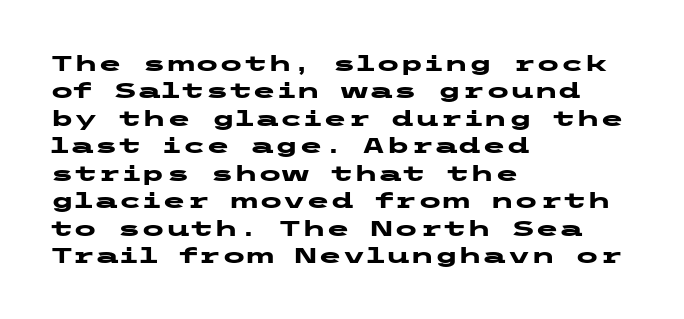
Q: Is the text bold? A: Yes.
Q: Is the text italic (slanted)? A: No, it is upright.
Q: Is the text underlined? A: No.
Q: How is the paragraph aligned? A: Left-aligned.
Q: Is the spacing between letters normal or unusually wide? A: Normal.
Q: Is the spacing between lines tight, normal or loose? A: Normal.
